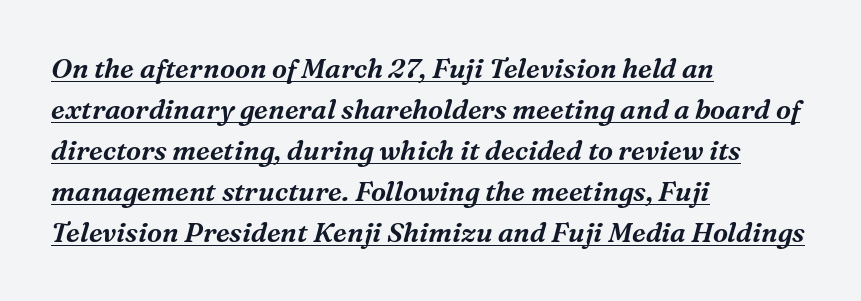
Slanted lettering throughout. Each word holds together tightly as a unit, with standard inter-letter gaps. Horizontal bands of white between lines are of average thickness. In designer terms, the underline attribute is active on this setting. Short and long lines alike share a common starting point at left.
